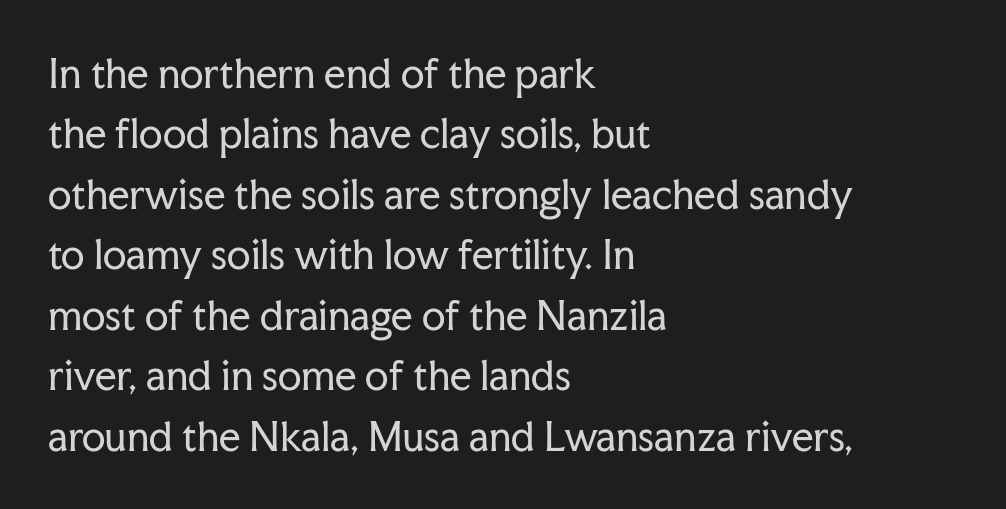
The image shows 38 px regular-weight serif type, upright; set left-aligned, normal line spacing (1.59x), normal letter spacing, not underlined; low stroke contrast and a medium x-height.
